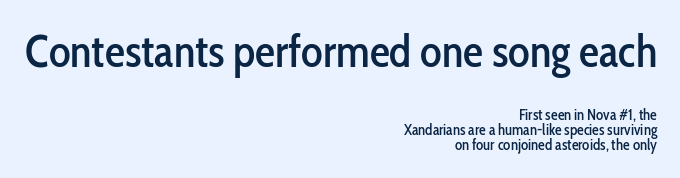
The typography opts for an upright posture over an oblique one. Varying glyph widths throughout — classic text-font behaviour. The characters display no serif detailing; their extremities are plain. The baseline area is clear. The designer gave the opening block more size than the closing block. Horizontally, the lines are justified to the trailing edge only.
